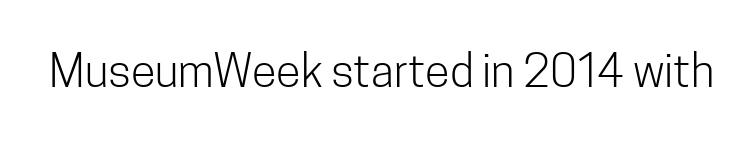
The passage shown has conventional tracking throughout. If you drew a line through each stem, it would be perfectly vertical. Weight: not bold — regular or lighter. Typographically, this falls in the sans-serif category. Underline: absent.
